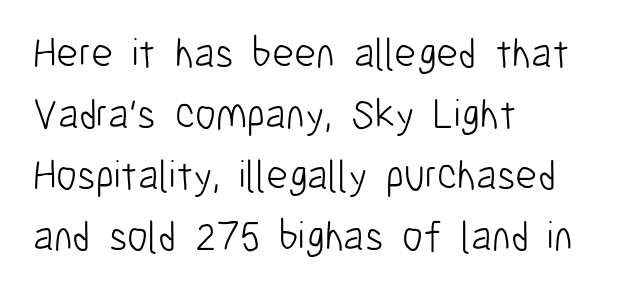
Q: Is the text bold? A: No.
Q: Is the text italic (slanted)? A: No, it is upright.
Q: Is the typeface a serif or a sans-serif typeface? A: Sans-serif.
Q: Is the text underlined? A: No.
Q: How is the paragraph aligned? A: Left-aligned.
Q: Is the spacing between letters normal or unusually wide? A: Normal.
Q: Is the spacing between lines tight, normal or loose? A: Normal.
Q: Width (condensed, normal, or wide)? A: Condensed.
Q: Stroke contrast? A: Low.
Q: x-height? A: Medium.
Q: Monospaced? A: No.
